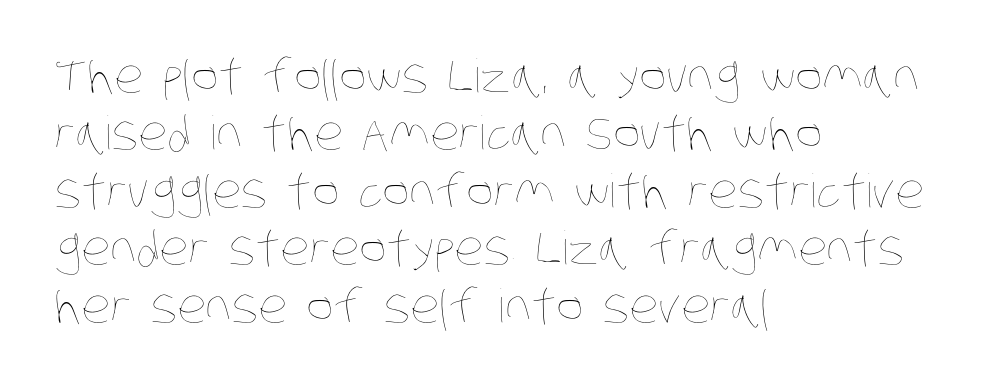
Glyph-to-glyph distance matches everyday printed text. This sample keeps an unexceptional amount of space between lines. A bare baseline throughout the passage. The rag falls on the right side of this text block.
